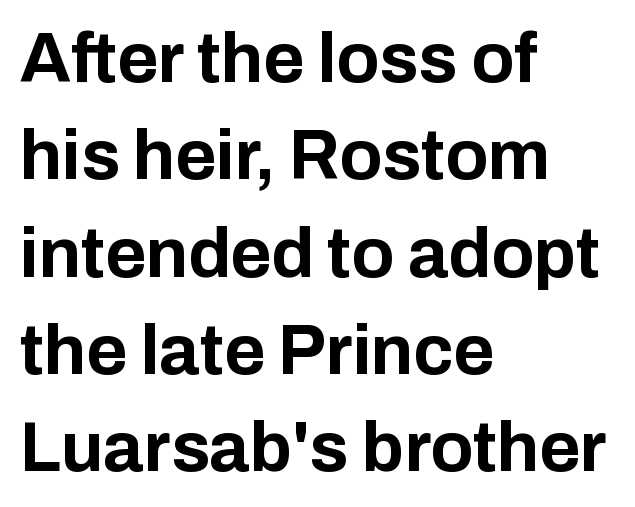
This rendering leaves character spacing at its baseline value. Which margin do the lines hug? The left one — the right edge is uneven. The glyphs are unaccompanied by any horizontal stroke below them. The rendering uses natural spacing where letterforms have individual widths.
